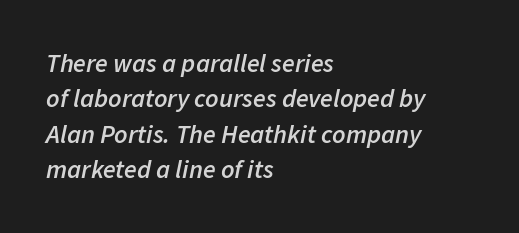
{"italic": "yes", "lean": "right", "slant_degrees": 11, "bold": "semi", "underline": "no", "align": "left", "line_spacing": "normal", "line_spacing_ratio": 1.36, "letter_spacing": "normal", "letter_spacing_em": 0.0, "glyph_px": 26}
